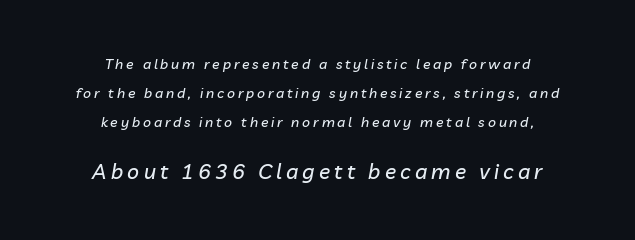
Q: Is the text italic (slanted)? A: Yes, it leans right by about 10 degrees.
Q: Is the text underlined? A: No.
Q: How is the paragraph aligned? A: Centered.
Q: Is the spacing between letters normal or unusually wide? A: Unusually wide.
Q: Is the spacing between lines tight, normal or loose? A: Loose.
Q: Which block of text is set in a larger size, the first (top) or the second (bottom)? A: The second (bottom) one.
